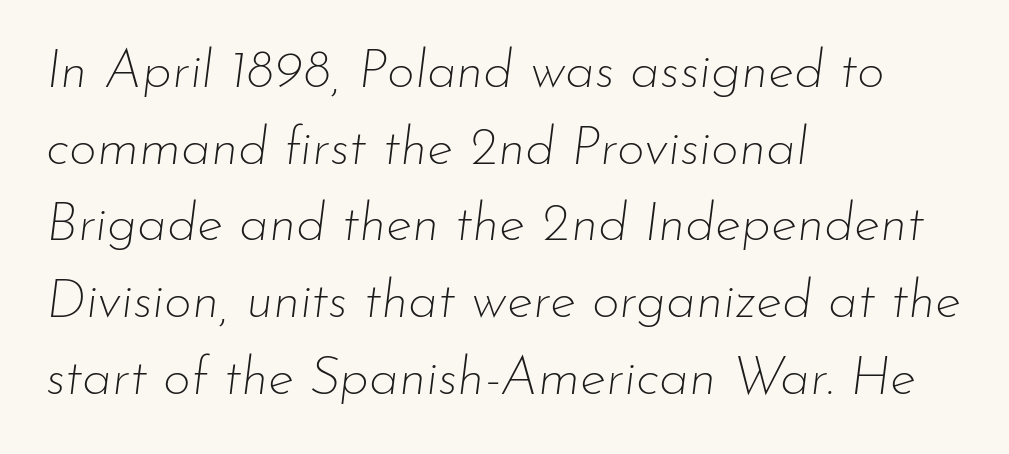
Leftover space on each line is placed entirely after the last word. Rule under the text: the space is simply empty. How are the letters spaced? Ordinarily, with no added tracking. The rendering uses natural spacing where letterforms have individual widths.
